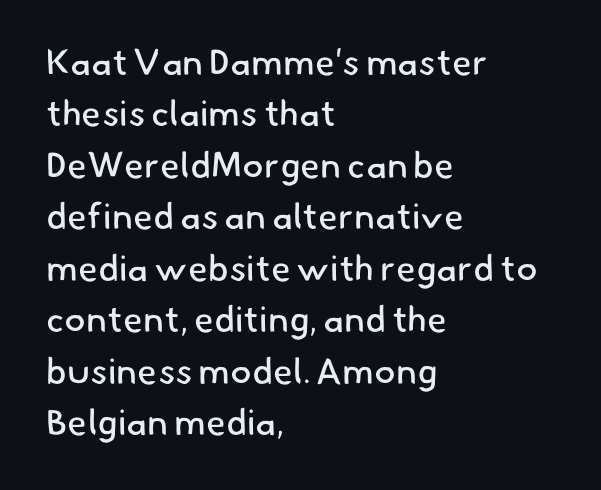
Descender tails drop into unmarked territory. This sample has the flowing, uneven cadence of proportional lettering. One-word summary of the alignment: left. Grotesque or geometric, the face here clearly has no serifs.
